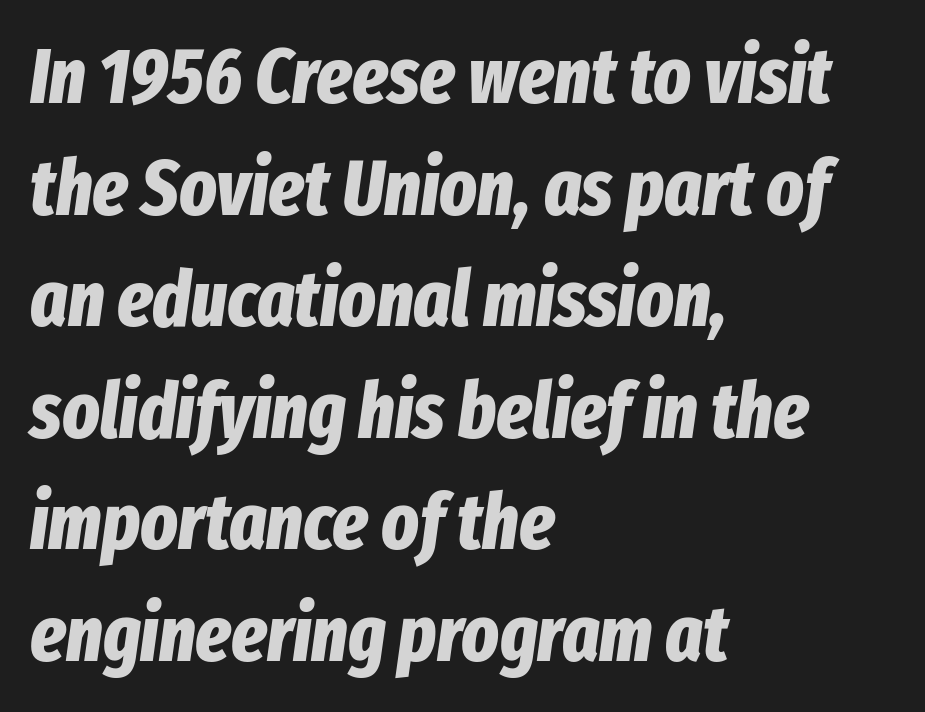
Is the type slanted? Yes — the strokes lean at a clear angle. The sample has been set heavy, in full bold. Is this a fixed-width face? No — the glyphs have proportional, varying widths. Horizontal alignment here is leftward, the default for most running prose. Nobody drew a line under any word here. Compared with typical body copy, the letter spacing here is the same.
